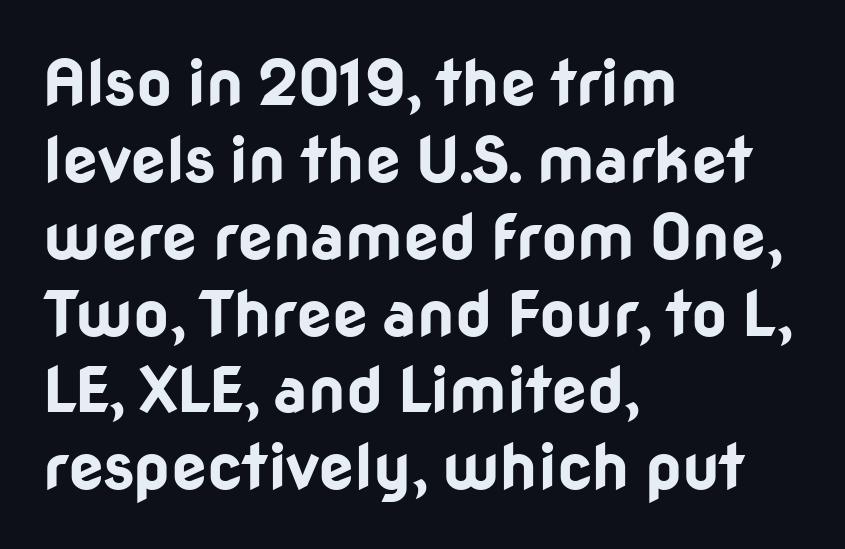
Q: Is the text bold? A: Yes.
Q: Is the text italic (slanted)? A: No, it is upright.
Q: Is the typeface a serif or a sans-serif typeface? A: Sans-serif.
Q: Is the text underlined? A: No.
Q: How is the paragraph aligned? A: Left-aligned.
Q: Is the spacing between letters normal or unusually wide? A: Normal.
Q: Width (condensed, normal, or wide)? A: Normal.
Q: Stroke contrast? A: Low.
Q: x-height? A: Medium.
Q: Monospaced? A: No.
